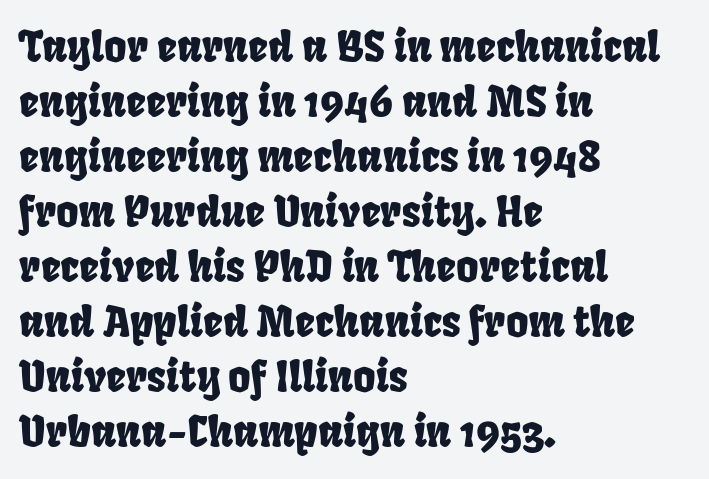
Character widths vary here, with narrow letters taking less room than wide ones. Plain, unruled lines of type. Students, note that the glyphs here touch the page at normal intervals. Is there much room between lines? A standard amount, neither cramped nor airy. The ragged edge is on the right, which tells us the setting is flush left. Serif or sans? Sans — the stroke terminals are bare.
